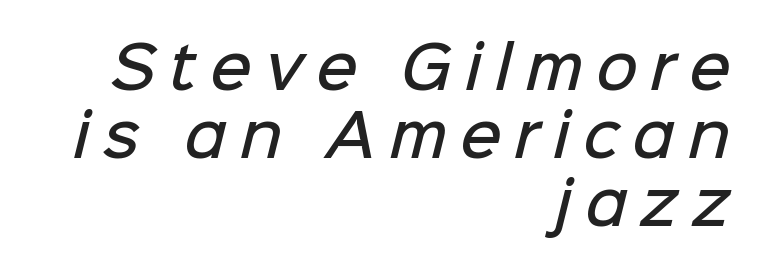
The paragraph shown leans on its right margin. These lines have a slow, spaced-out rhythm from letter to letter. Heft: intermediate — a semibold. What kind of face is this? One without serifs — a sans. A typesetter would call this proportional, since set widths differ per character. Decoration check: the copy has no underline.
